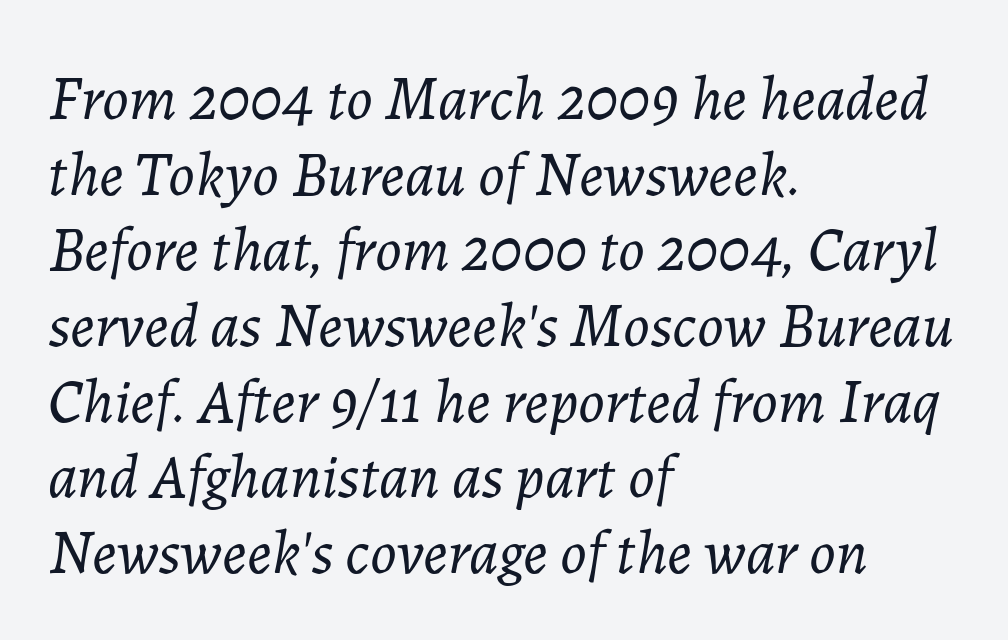
Heft: none added — not bold. The gap between lines stays unmarked. Reading down the block, your eye returns to a fixed left position each line. Italic? Definitely — the glyphs are oblique.
